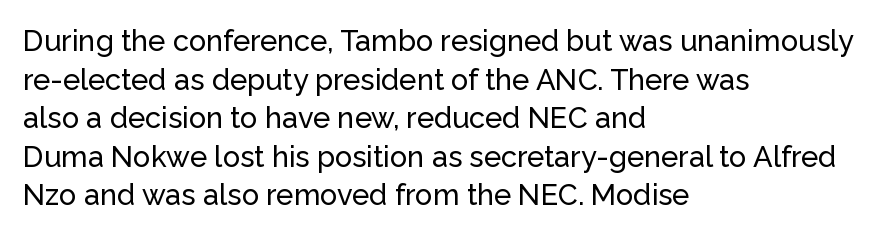
Casual observation: everything's shoved over to the left. Are there feet on the stems? There aren't — it's a sans. Check the space under the baseline: it is left empty. Characters remain perfectly vertical along every line. Inter-character spacing is left at the font's built-in metrics.
